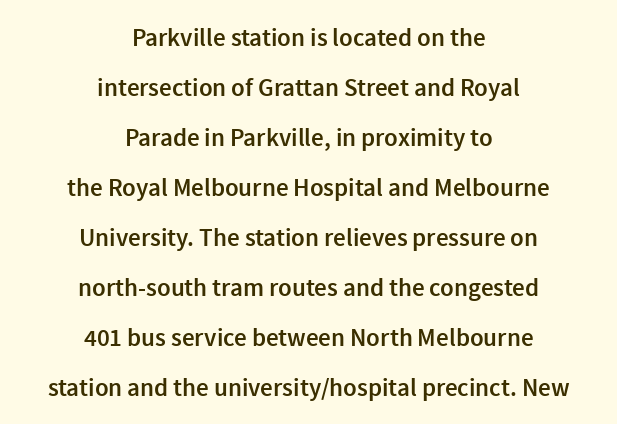
Q: Is the text bold? A: Semi-bold.
Q: Is the text italic (slanted)? A: No, it is upright.
Q: Is the text underlined? A: No.
Q: How is the paragraph aligned? A: Centered.
Q: Is the spacing between letters normal or unusually wide? A: Normal.
Q: Is the spacing between lines tight, normal or loose? A: Loose.
